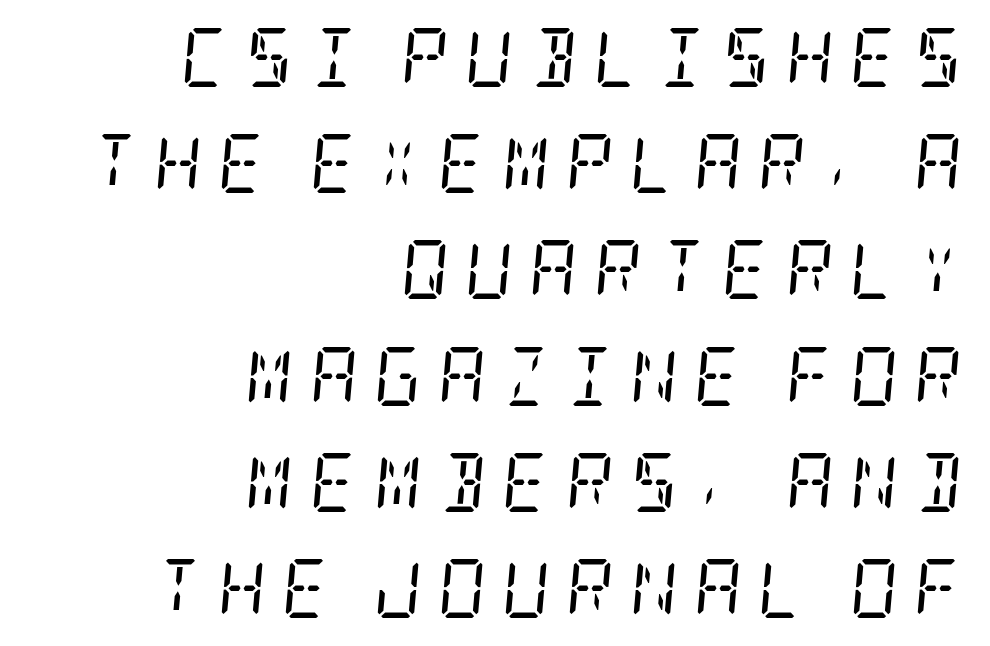
{"serif": "yes", "italic": "yes", "lean": "right", "slant_degrees": 5, "bold": "no", "weight": "regular", "width": "condensed", "stroke_contrast": "low", "x_height": "large", "underline": "no", "align": "right", "line_spacing_ratio": 1.8, "letter_spacing": "wide", "letter_spacing_em": 0.27, "glyph_px": 59}
